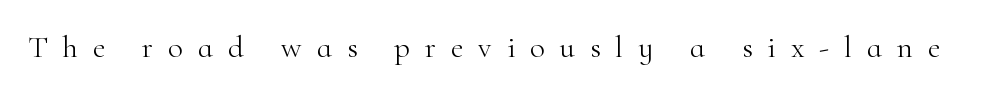
Posture: vertical. Rule under the text: the space is simply empty. Type style note: has serifs. This sample has the flowing, uneven cadence of proportional lettering. The rendering inserts visible extra space after every character.
